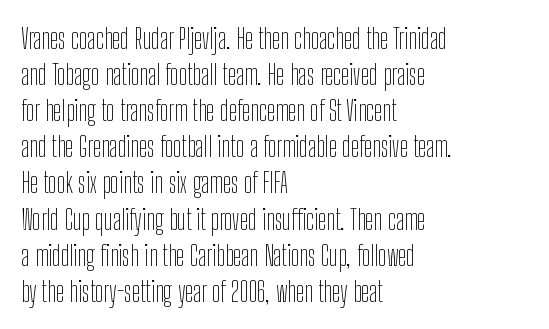
The passage shown stacks its lines at a standard gap. Note: no serifs on the glyphs. The typeface has the unassuming heft of standard copy or less. The space beneath each line is pristine and unruled. This is roman type, the default non-slanted kind. These lines stack with their left ends in a neat column.
